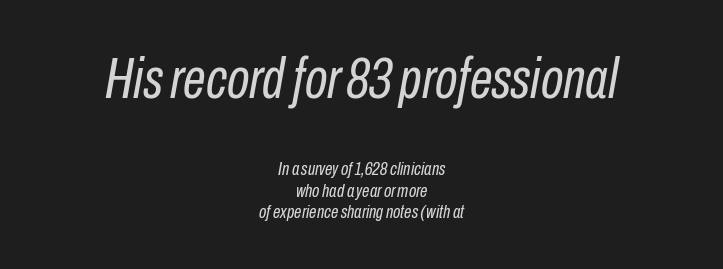
Q: Is the text bold? A: No.
Q: Is the text italic (slanted)? A: Yes, it leans right by about 10 degrees.
Q: Is the text underlined? A: No.
Q: How is the paragraph aligned? A: Centered.
Q: Is the spacing between letters normal or unusually wide? A: Normal.
Q: Is the spacing between lines tight, normal or loose? A: Tight.
Q: Which block of text is set in a larger size, the first (top) or the second (bottom)? A: The first (top) one.
Q: Width (condensed, normal, or wide)? A: Condensed.
Q: Stroke contrast? A: Low.
Q: x-height? A: Medium.
Q: Monospaced? A: No.
